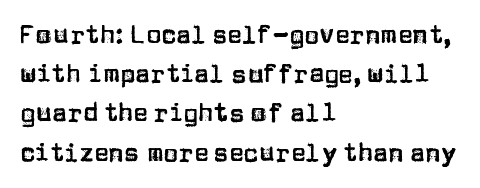
The image shows 25 px text type, upright; set left-aligned, normal line spacing (1.57x), normal letter spacing, not underlined.
